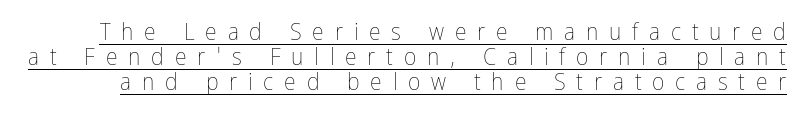
{"italic": "no", "bold": "no", "underline": "yes", "line_spacing": "tight", "line_spacing_ratio": 1.05, "letter_spacing": "wide", "letter_spacing_em": 0.45, "glyph_px": 24}
